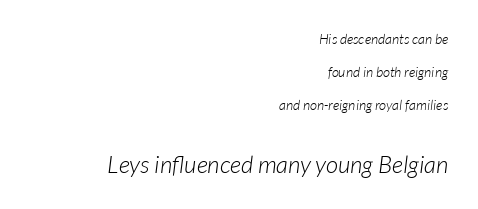
The image shows 24 px text type, italic (leaning right); set right-aligned, loose line spacing (2.37x), normal letter spacing, not underlined; the second (bottom) block is 1.71x larger.
